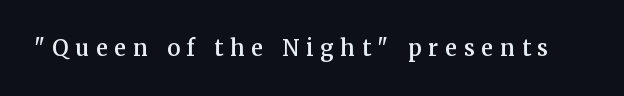
The image shows 22 px text type, upright; set unusually wide letter spacing (+0.32 em), not underlined.
